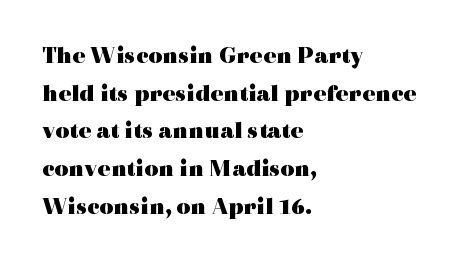
Q: Is the text bold? A: Yes.
Q: Is the text italic (slanted)? A: No, it is upright.
Q: Is the text underlined? A: No.
Q: How is the paragraph aligned? A: Left-aligned.
Q: Is the spacing between letters normal or unusually wide? A: Normal.
Q: Is the spacing between lines tight, normal or loose? A: Normal.
